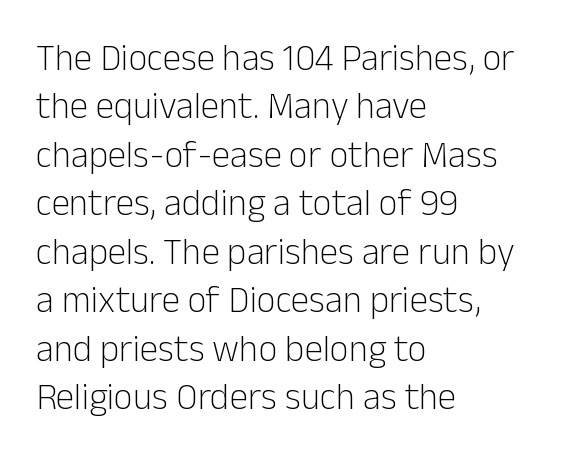
Q: Is the text bold? A: No.
Q: Is the text italic (slanted)? A: No, it is upright.
Q: Is the typeface a serif or a sans-serif typeface? A: Sans-serif.
Q: Is the text underlined? A: No.
Q: How is the paragraph aligned? A: Left-aligned.
Q: Is the spacing between letters normal or unusually wide? A: Normal.
Q: Is the spacing between lines tight, normal or loose? A: Normal.
Q: Width (condensed, normal, or wide)? A: Normal.
Q: Stroke contrast? A: Low.
Q: x-height? A: Medium.
Q: Monospaced? A: No.
